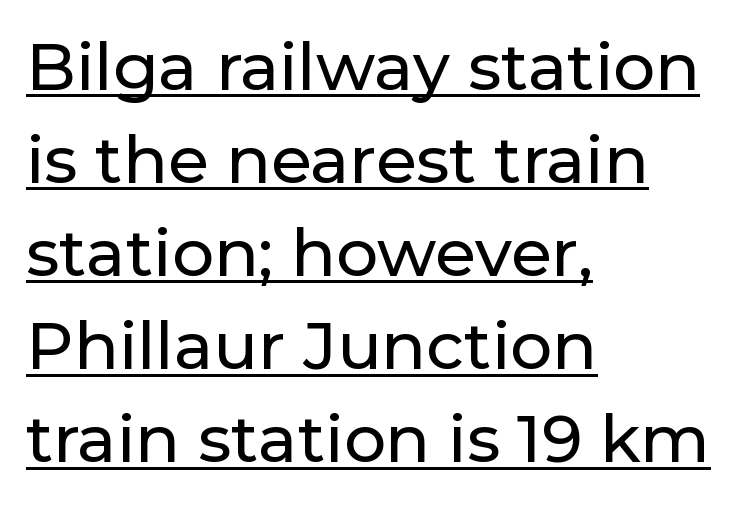
Q: Is the text italic (slanted)? A: No, it is upright.
Q: Is the typeface a serif or a sans-serif typeface? A: Sans-serif.
Q: Is the text underlined? A: Yes.
Q: How is the paragraph aligned? A: Left-aligned.
Q: Is the spacing between letters normal or unusually wide? A: Normal.
Q: Is the spacing between lines tight, normal or loose? A: Normal.
Q: Width (condensed, normal, or wide)? A: Normal.
Q: Stroke contrast? A: Low.
Q: x-height? A: Medium.
Q: Monospaced? A: No.
